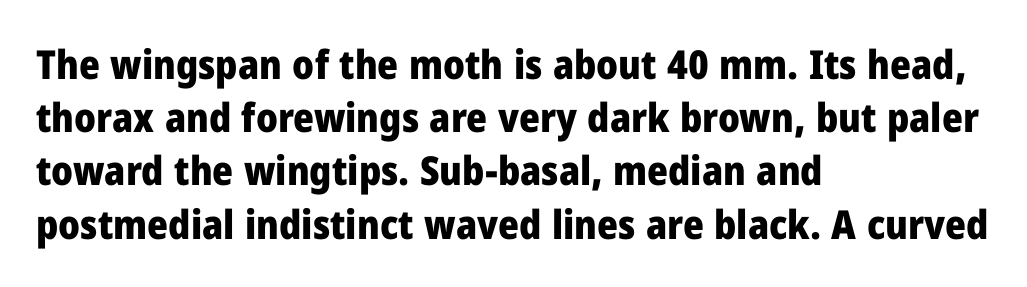
The image shows 40 px heavy sans-serif type, upright; set left-aligned, normal line spacing (1.33x), normal letter spacing, not underlined; low stroke contrast and a medium x-height.
